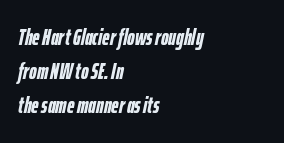
Q: Is the text bold? A: Yes.
Q: Is the text italic (slanted)? A: Yes, it leans right by about 12 degrees.
Q: Is the text underlined? A: No.
Q: How is the paragraph aligned? A: Left-aligned.
Q: Is the spacing between letters normal or unusually wide? A: Normal.
Q: Is the spacing between lines tight, normal or loose? A: Normal.
